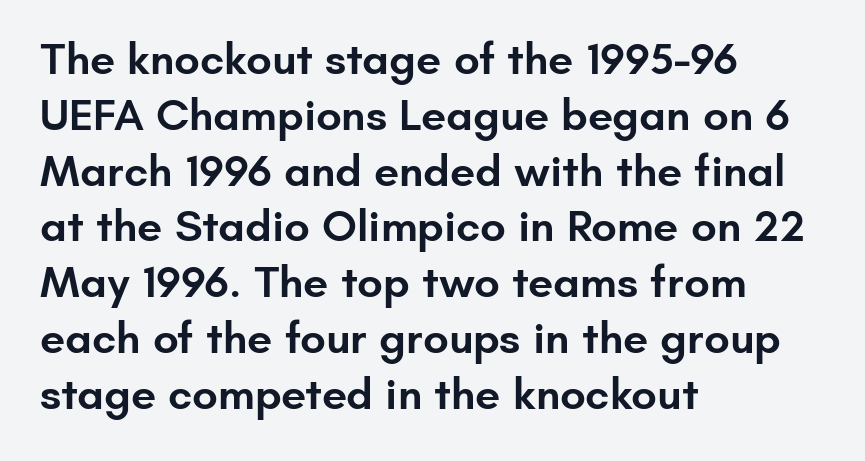
You can tell from the bare stems that sans-serif type was used. Honestly, the letter spacing is just normal — you wouldn't notice it. The letters advance in unequal steps, a hallmark of proportional type. Look at the stroke-to-counter ratio: somewhat heavy, a semibold. Horizontal alignment here is leftward, the default for most running prose. Posture: vertical.
